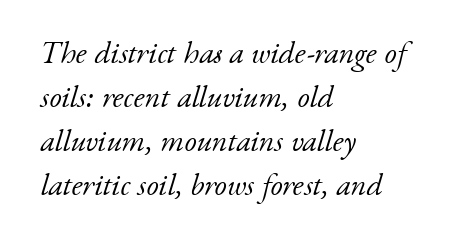
Q: Is the text bold? A: No.
Q: Is the text italic (slanted)? A: Yes, it leans right by about 17 degrees.
Q: Is the typeface a serif or a sans-serif typeface? A: Serif.
Q: Is the text underlined? A: No.
Q: How is the paragraph aligned? A: Left-aligned.
Q: Is the spacing between letters normal or unusually wide? A: Normal.
Q: Is the spacing between lines tight, normal or loose? A: Normal.
Q: Width (condensed, normal, or wide)? A: Normal.
Q: Stroke contrast? A: Low.
Q: x-height? A: Small.
Q: Monospaced? A: No.
